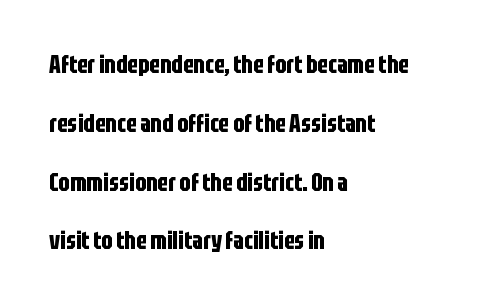
Q: Is the text bold? A: Yes.
Q: Is the text italic (slanted)? A: No, it is upright.
Q: Is the text underlined? A: No.
Q: How is the paragraph aligned? A: Left-aligned.
Q: Is the spacing between letters normal or unusually wide? A: Normal.
Q: Is the spacing between lines tight, normal or loose? A: Loose.
